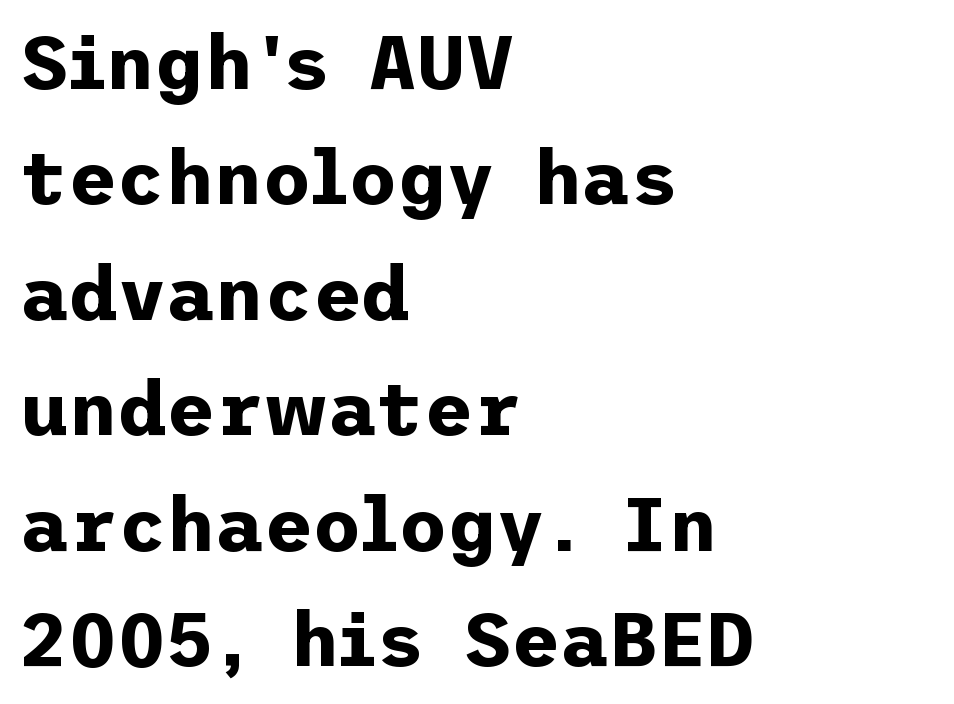
Q: Is the text bold? A: Yes.
Q: Is the text italic (slanted)? A: No, it is upright.
Q: Is the typeface a serif or a sans-serif typeface? A: Sans-serif.
Q: Is the text underlined? A: No.
Q: How is the paragraph aligned? A: Left-aligned.
Q: Is the spacing between letters normal or unusually wide? A: Normal.
Q: Is the spacing between lines tight, normal or loose? A: Normal.
Q: Width (condensed, normal, or wide)? A: Normal.
Q: Stroke contrast? A: Low.
Q: x-height? A: Medium.
